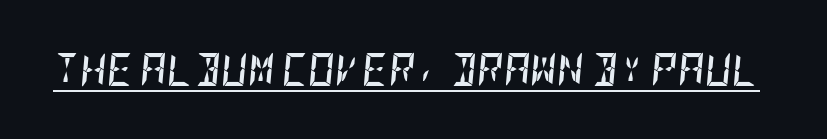
The image shows 33 px semibold, condensed type, italic (leaning right); set normal letter spacing, underlined; low stroke contrast and a large x-height.
